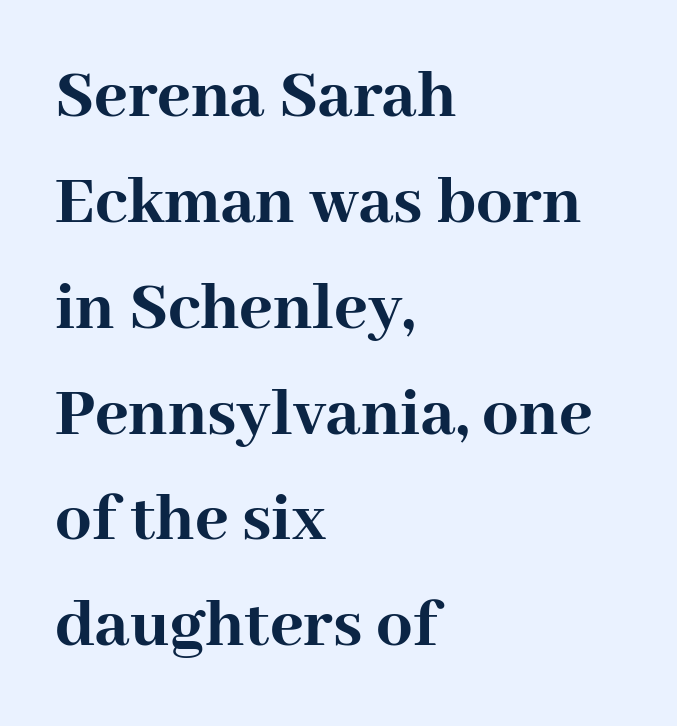
{"serif": "yes", "italic": "no", "bold": "yes", "weight": "semibold", "width": "normal", "stroke_contrast": "high", "x_height": "medium", "monospaced": "no", "underline": "no", "align": "left", "line_spacing": "normal", "line_spacing_ratio": 1.47, "letter_spacing": "normal", "letter_spacing_em": 0.0, "glyph_px": 72}
